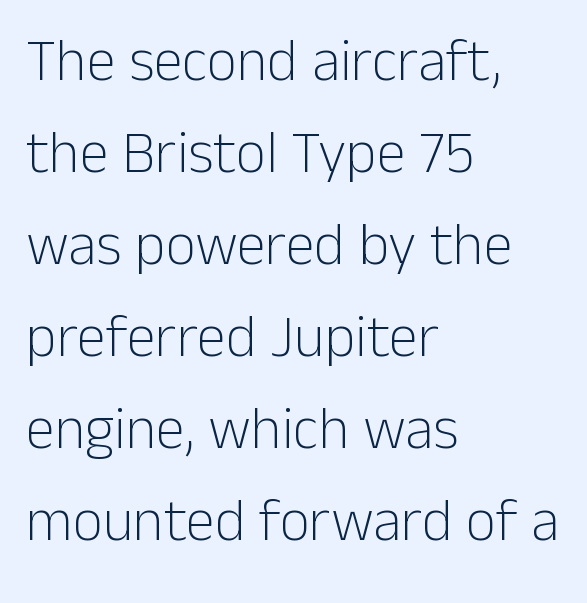
{"serif": "no", "italic": "no", "bold": "no", "weight": "light", "width": "normal", "stroke_contrast": "low", "x_height": "medium", "monospaced": "no", "underline": "no", "align": "left", "line_spacing": "normal", "line_spacing_ratio": 1.56, "letter_spacing": "normal", "letter_spacing_em": 0.0, "glyph_px": 59}
